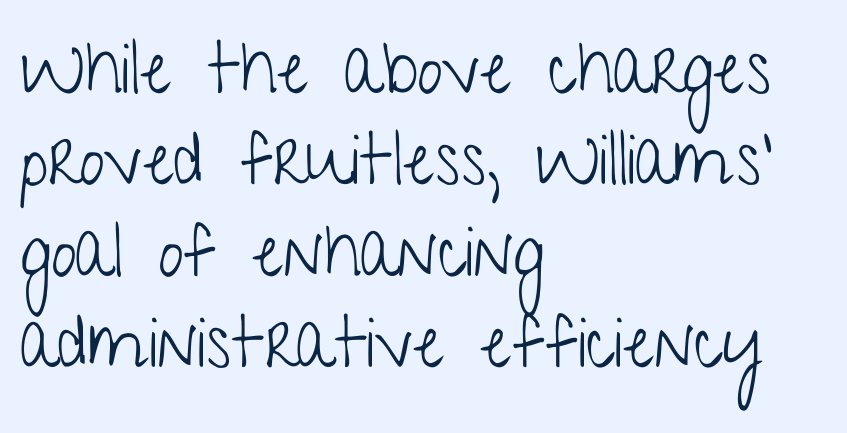
{"serif": "no", "italic": "no", "bold": "no", "weight": "light", "width": "condensed", "stroke_contrast": "low", "x_height": "medium", "monospaced": "no", "underline": "no", "align": "left", "line_spacing": "normal", "line_spacing_ratio": 1.27, "letter_spacing": "normal", "letter_spacing_em": 0.0, "glyph_px": 72}
